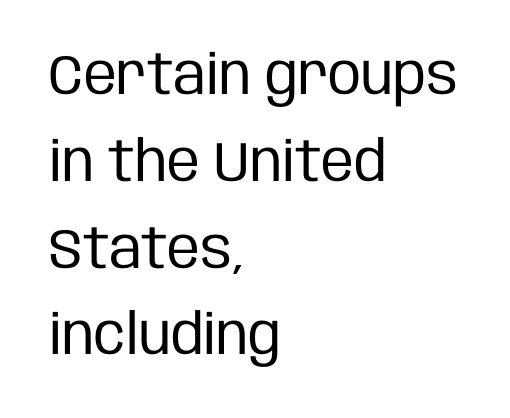
{"serif": "no", "italic": "no", "bold": "no", "weight": "regular", "width": "condensed", "stroke_contrast": "low", "x_height": "large", "monospaced": "no", "underline": "no", "align": "left", "line_spacing": "normal", "line_spacing_ratio": 1.55, "letter_spacing": "normal", "letter_spacing_em": 0.0, "glyph_px": 56}
